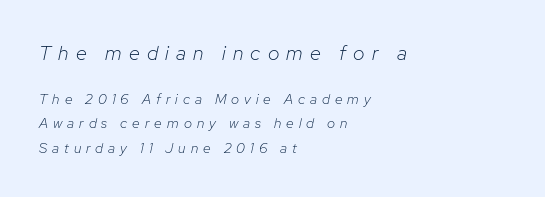
Nobody drew a line under any word here. Is the letter spacing exaggerated? Yes — the characters are pushed far apart. Compare the two chunks: the upper has the greater cap height. The compositor pushed each line to the left boundary. The passage shown is not bold in any degree. You can tell it's italic because the verticals aren't actually vertical.
